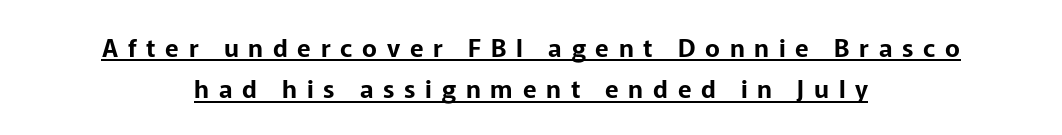
In terms of leading, this rendering sits right in the middle. Caption: multi-line text, centered on the measure. Rendered with straight, roman letterforms. Observe the wide spacing: letters keep a clear distance from each other. A rule runs beneath these lines of type.
